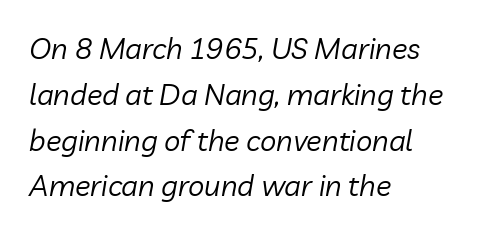
{"italic": "yes", "lean": "right", "slant_degrees": 10, "bold": "no", "weight": "regular", "width": "normal", "stroke_contrast": "low", "x_height": "medium", "monospaced": "no", "underline": "no", "align": "left", "line_spacing": "normal", "line_spacing_ratio": 1.58, "letter_spacing": "normal", "letter_spacing_em": 0.0, "glyph_px": 29}
